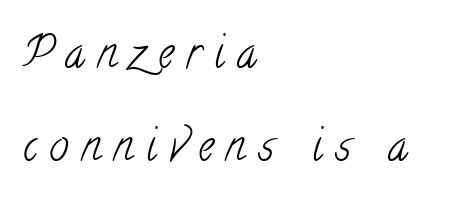
The image shows 44 px light, condensed serif type; set left-aligned, loose line spacing (2.12x), unusually wide letter spacing (+0.28 em), not underlined; low stroke contrast and a small x-height.
